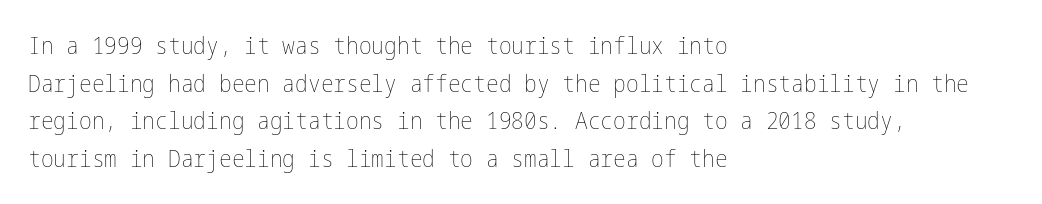
{"italic": "no", "bold": "no", "underline": "no", "align": "left", "line_spacing": "normal", "line_spacing_ratio": 1.57, "letter_spacing": "normal", "letter_spacing_em": 0.0, "glyph_px": 24}
